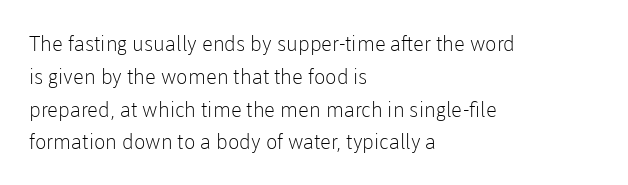
The image shows 21 px text type, upright; set left-aligned, normal line spacing (1.56x), normal letter spacing, not underlined.
